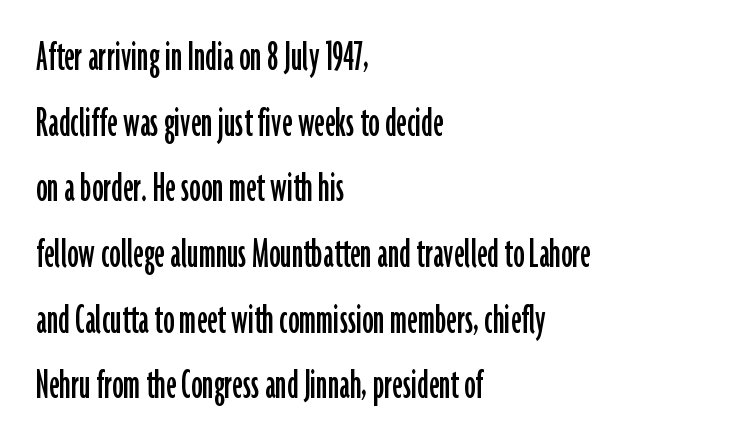
A typesetter would call this zero additional tracking. Nope, not italic — everything's standing straight. Unlike a traditional serif, this face leaves its strokes unadorned. Line spacing here is normal. Left-aligned paragraph, ragged on the right. A typesetter would call this proportional, since set widths differ per character.
